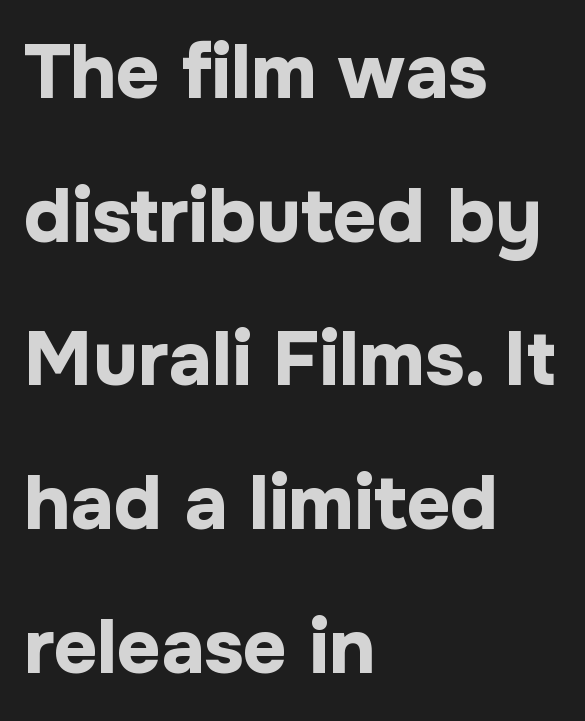
{"serif": "no", "italic": "no", "bold": "yes", "weight": "bold", "width": "normal", "stroke_contrast": "low", "x_height": "medium", "monospaced": "no", "underline": "no", "align": "left", "line_spacing_ratio": 1.89, "letter_spacing": "normal", "letter_spacing_em": 0.0, "glyph_px": 76}
